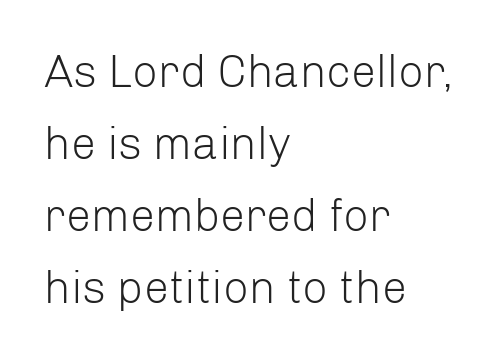
Evenly set lines give the paragraph a standard silhouette. Type without underlining. You can tell from the bare stems that sans-serif type was used. Notice how the passage keeps a crisp vertical edge on the left only. Letter spacing: default. When letters stand straight like this, we call the style roman or upright.
